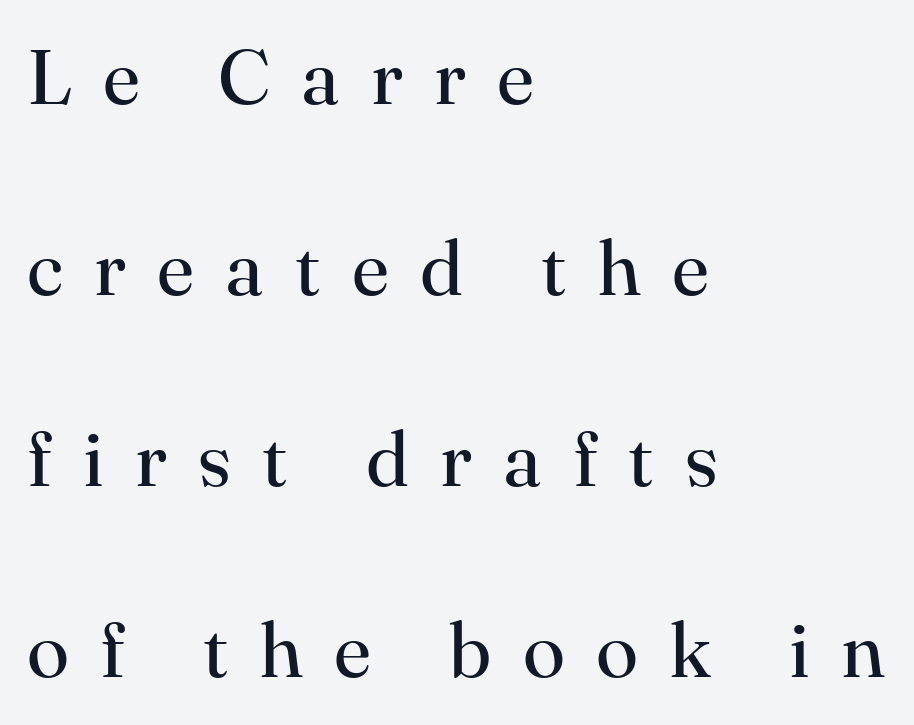
{"serif": "yes", "italic": "no", "bold": "no", "weight": "regular", "width": "normal", "stroke_contrast": "high", "x_height": "small", "monospaced": "no", "underline": "no", "align": "left", "line_spacing": "loose", "line_spacing_ratio": 2.45, "letter_spacing": "wide", "letter_spacing_em": 0.4, "glyph_px": 78}
